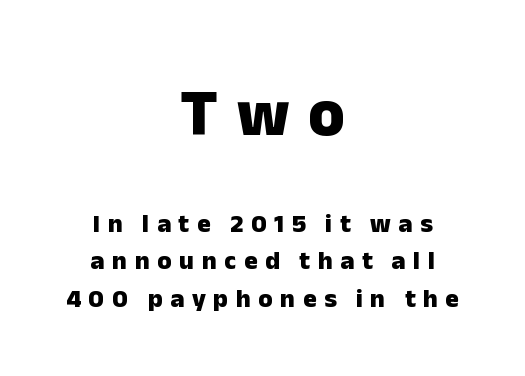
The initial chunk of copy outweighs the following chunk in type size. Posture: vertical. Notice how thick the strokes are: this is what a full bold looks like. Here the designer chose a conventional face with non-uniform glyph widths. The gap between lines stays unmarked. I'd call this a sans setting — the letters go barefoot.
